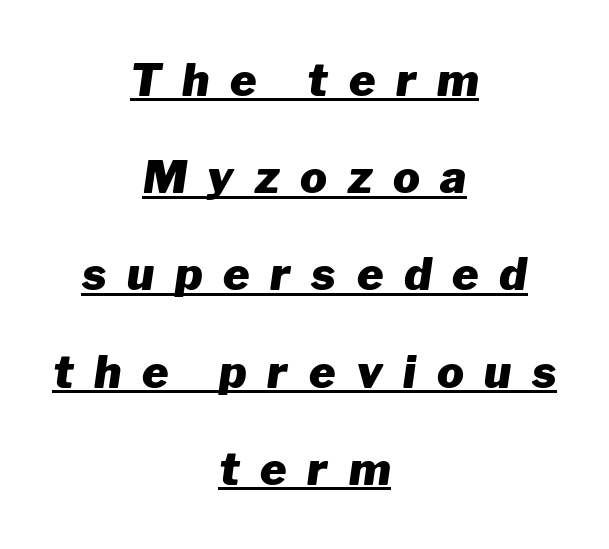
Pretty heavy lettering here — definitely bold. A centered setting, common on invitations and titles, is used for this passage. The letters advance in unequal steps, a hallmark of proportional type. The space between consecutive lines is lavish. Tracking value appears strongly positive — letters spread wide. These characters rest on top of a visible drawn line.
